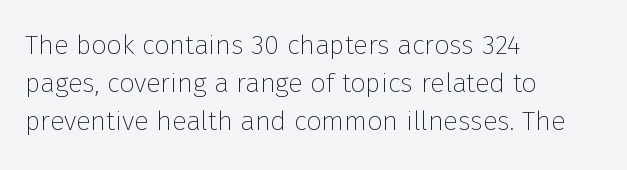
The designer left line spacing at the default. A classic flush-left, rag-right setting is used for this passage. The font sits on the lighter half of the weight spectrum, regular included. The letters stand straight up with perfectly vertical stems. No word sits above an underline.
